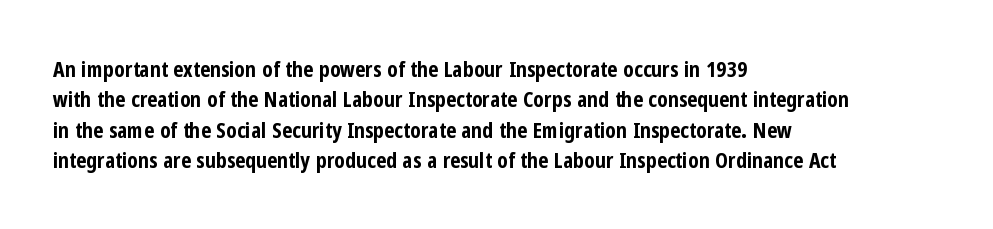
The image shows 22 px bold type, upright; set left-aligned, normal line spacing (1.38x), normal letter spacing, not underlined.
